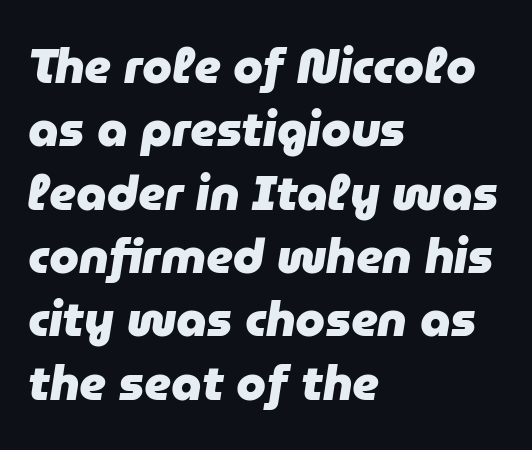
The image shows 48 px heavy type, italic (leaning right); set left-aligned, normal line spacing (1.32x), normal letter spacing, not underlined; low stroke contrast and a medium x-height.
